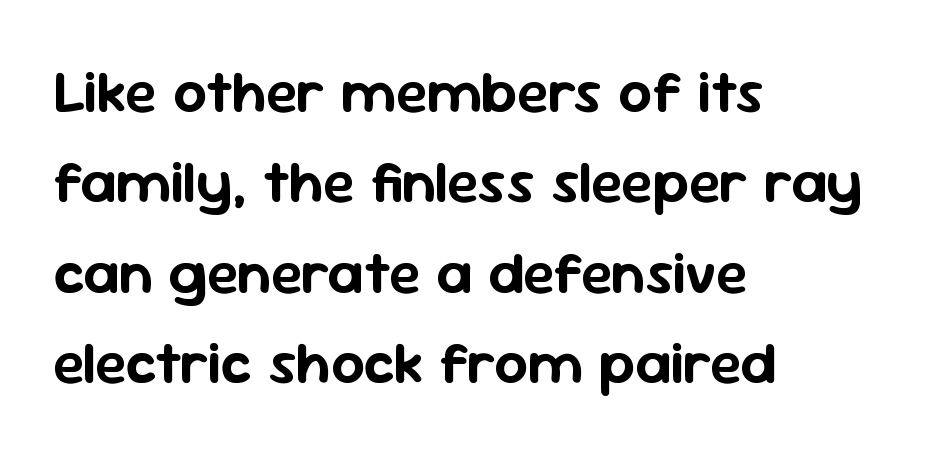
The image shows 59 px sans-serif type, upright; set left-aligned, normal line spacing (1.53x), normal letter spacing, not underlined; low stroke contrast and a medium x-height.
